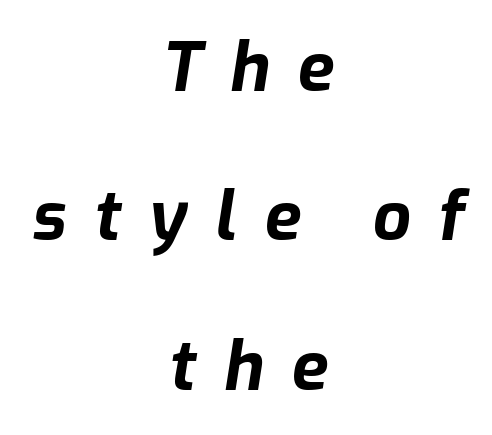
Q: Is the text bold? A: Yes.
Q: Is the text italic (slanted)? A: Yes, it leans right by about 9 degrees.
Q: Is the text underlined? A: No.
Q: How is the paragraph aligned? A: Centered.
Q: Is the spacing between letters normal or unusually wide? A: Unusually wide.
Q: Is the spacing between lines tight, normal or loose? A: Loose.
Q: Width (condensed, normal, or wide)? A: Normal.
Q: Stroke contrast? A: Low.
Q: x-height? A: Medium.
Q: Monospaced? A: No.
